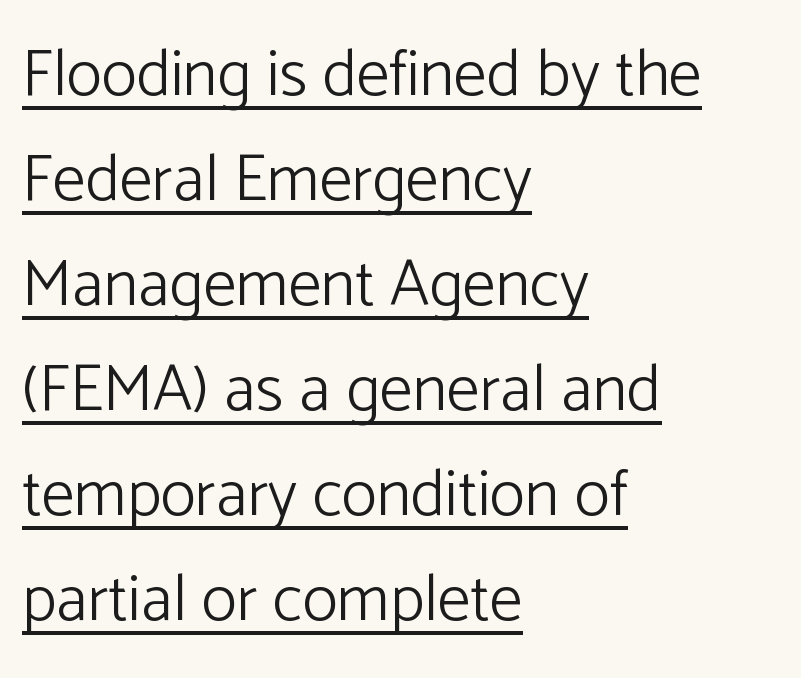
The image shows 66 px light sans-serif type, upright; set left-aligned, normal line spacing (1.59x), normal letter spacing, underlined; low stroke contrast and a medium x-height.
